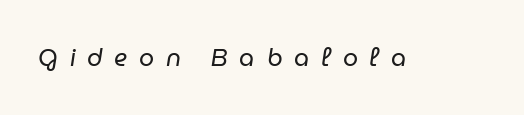
The image shows 24 px text type, italic (leaning right); set unusually wide letter spacing (+0.49 em), not underlined.
